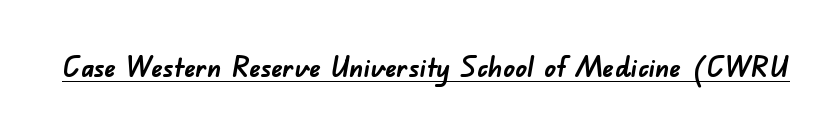
Think of a printed novel: that variable character pitch is what you see here. Compared with an ordinary text face, these strokes are far heavier — a full bold. The passage shown has conventional tracking throughout. The typeface chosen for these lines omits serifs. The string is rendered with underlining switched on.
